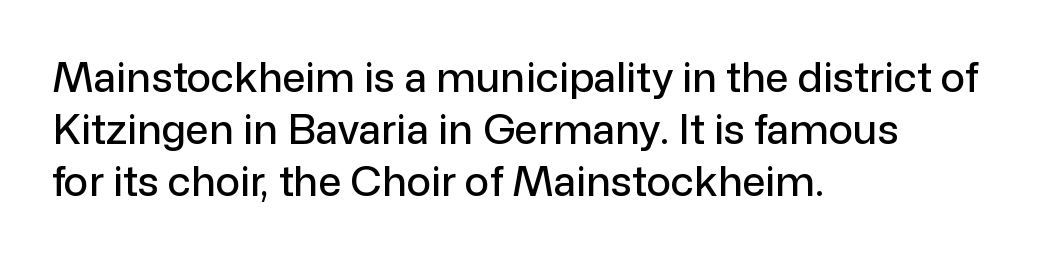
Q: Is the text italic (slanted)? A: No, it is upright.
Q: Is the typeface a serif or a sans-serif typeface? A: Sans-serif.
Q: Is the text underlined? A: No.
Q: How is the paragraph aligned? A: Left-aligned.
Q: Is the spacing between letters normal or unusually wide? A: Normal.
Q: Is the spacing between lines tight, normal or loose? A: Normal.
Q: Width (condensed, normal, or wide)? A: Normal.
Q: Stroke contrast? A: Low.
Q: x-height? A: Medium.
Q: Monospaced? A: No.
